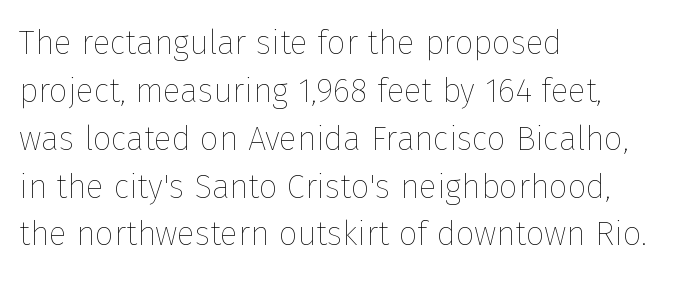
The image shows 33 px thin type, upright; set left-aligned, normal line spacing (1.45x), normal letter spacing, not underlined; low stroke contrast and a medium x-height.
